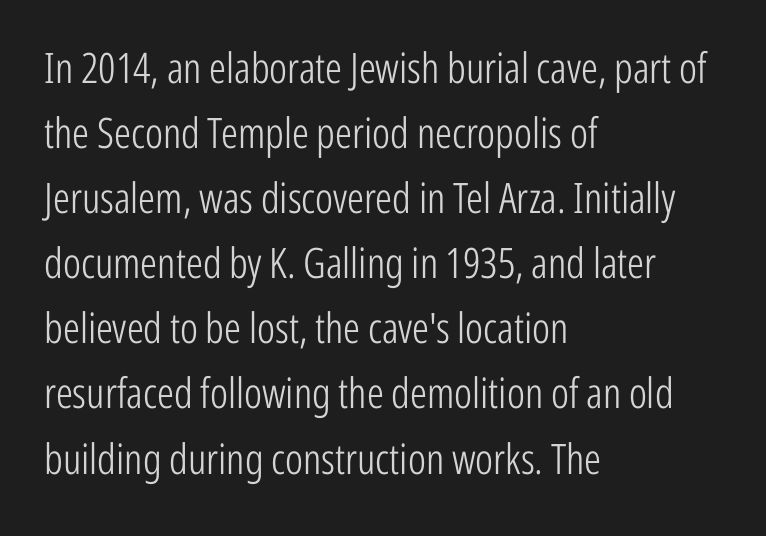
{"serif": "no", "italic": "no", "bold": "no", "weight": "light", "width": "condensed", "stroke_contrast": "low", "x_height": "medium", "monospaced": "no", "underline": "no", "align": "left", "line_spacing": "normal", "line_spacing_ratio": 1.55, "letter_spacing": "normal", "letter_spacing_em": 0.0, "glyph_px": 42}
